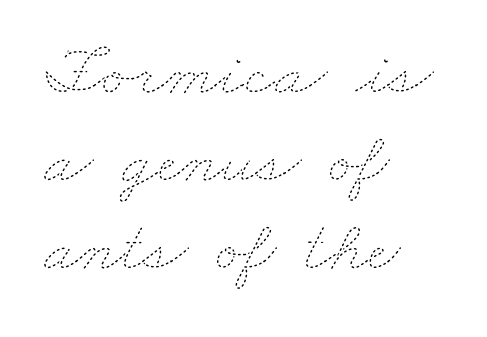
{"bold": "no", "weight": "thin", "width": "wide", "stroke_contrast": "low", "x_height": "small", "monospaced": "no", "underline": "no", "align": "left", "line_spacing_ratio": 1.22, "letter_spacing": "normal", "letter_spacing_em": 0.0, "glyph_px": 72}
